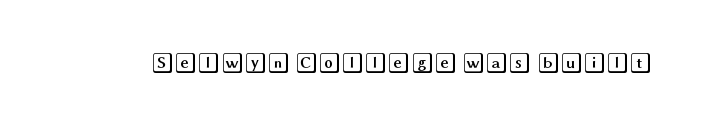
Every character sits straight up, as roman type does. The string is rendered with underlining switched off. Students, note that the glyphs here touch the page at normal intervals.
